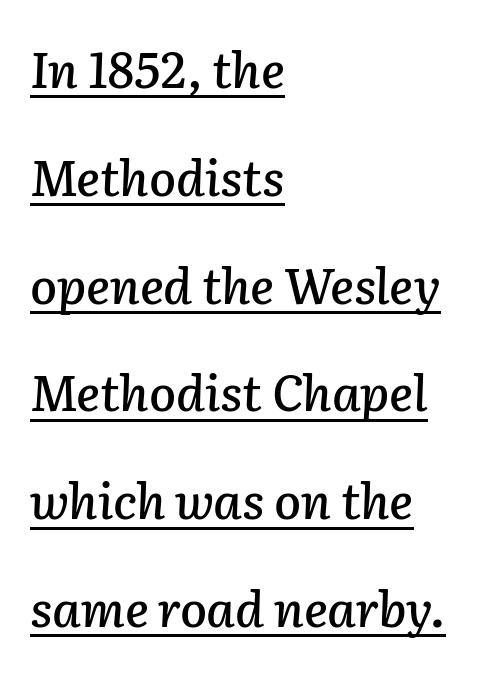
The image shows 49 px text type, italic (leaning right); set left-aligned, loose line spacing (2.2x), normal letter spacing, underlined; low stroke contrast and a medium x-height.
